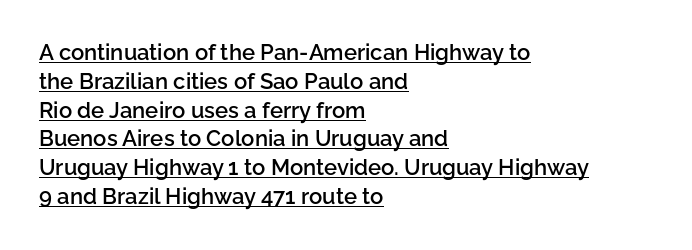
The image shows 22 px text type, upright; set left-aligned, normal line spacing (1.31x), normal letter spacing, underlined.
